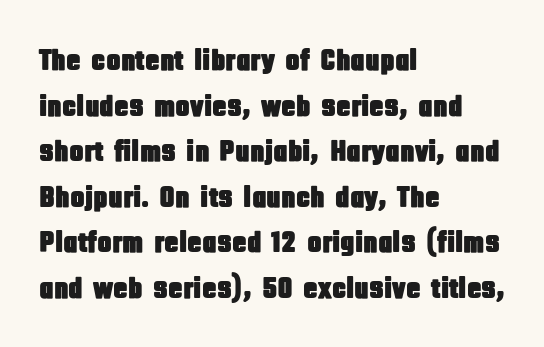
The image shows 30 px condensed sans-serif type, upright; set left-aligned, normal line spacing (1.52x), normal letter spacing, not underlined; low stroke contrast and a large x-height.
